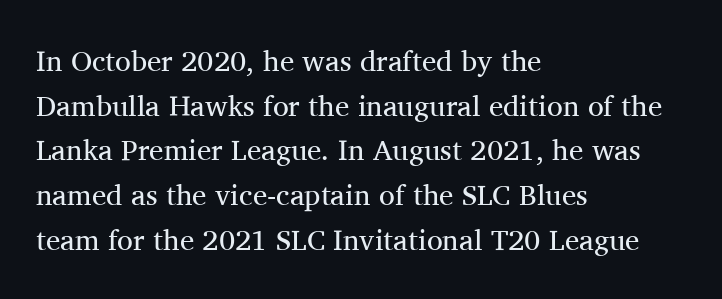
The image shows 29 px regular-weight serif type, upright; set left-aligned, normal line spacing (1.54x), normal letter spacing, not underlined; medium stroke contrast and a medium x-height.
